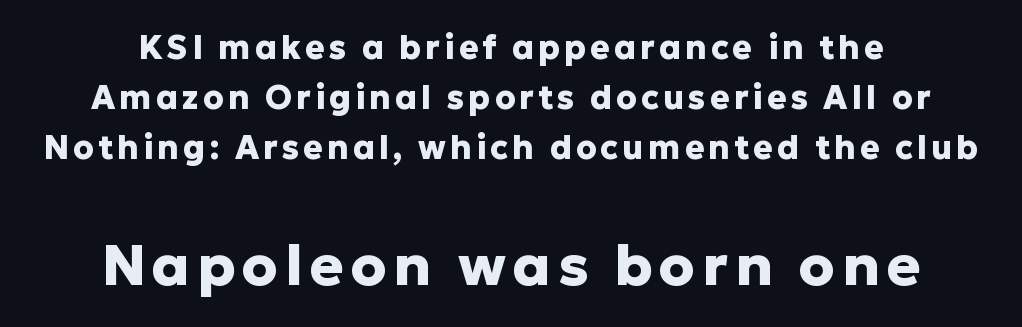
You'd pick this weight for a headline — it's a proper bold. These lines are rendered in a variable-pitch font. Casual observation: everything's sitting right in the middle. The text was rendered using a sans face with plain stroke endings. Vertical spacing — default. Note: smaller setting up top, larger setting below.
